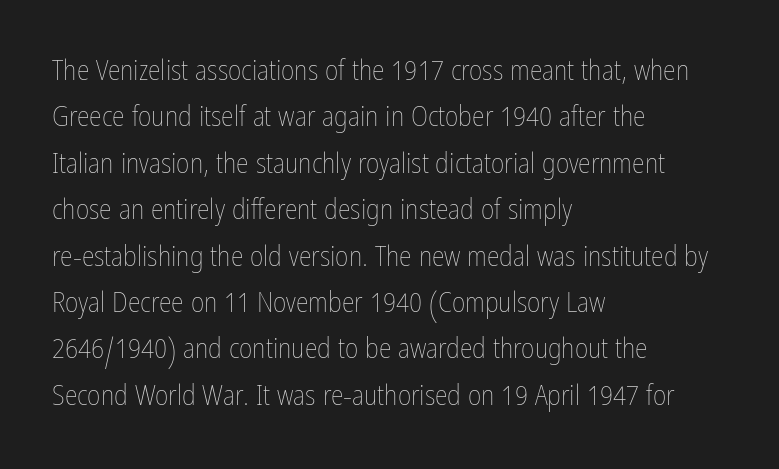
Q: Is the text bold? A: No.
Q: Is the text italic (slanted)? A: No, it is upright.
Q: Is the text underlined? A: No.
Q: How is the paragraph aligned? A: Left-aligned.
Q: Is the spacing between letters normal or unusually wide? A: Normal.
Q: Is the spacing between lines tight, normal or loose? A: Normal.
Q: Width (condensed, normal, or wide)? A: Condensed.
Q: Stroke contrast? A: Low.
Q: x-height? A: Medium.
Q: Monospaced? A: No.
